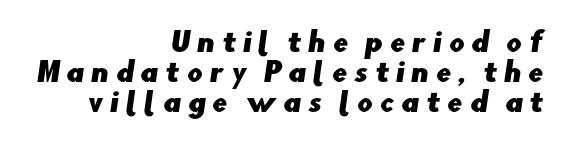
Q: Is the text underlined? A: No.
Q: How is the paragraph aligned? A: Right-aligned.
Q: Is the spacing between letters normal or unusually wide? A: Unusually wide.
Q: Is the spacing between lines tight, normal or loose? A: Tight.
